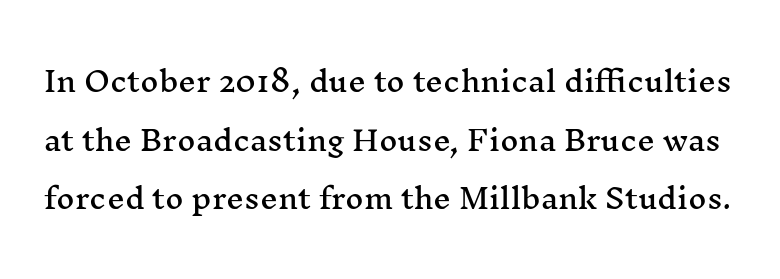
The rendering uses natural spacing where letterforms have individual widths. Check where the strokes stop: tiny serifs finish them off. Descenders hang freely into open space. When letters stand straight like this, we call the style roman or upright.
